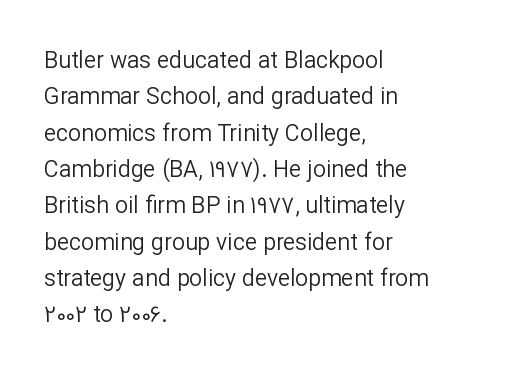
Q: Is the text bold? A: No.
Q: Is the text italic (slanted)? A: No, it is upright.
Q: Is the text underlined? A: No.
Q: How is the paragraph aligned? A: Left-aligned.
Q: Is the spacing between letters normal or unusually wide? A: Normal.
Q: Is the spacing between lines tight, normal or loose? A: Normal.
